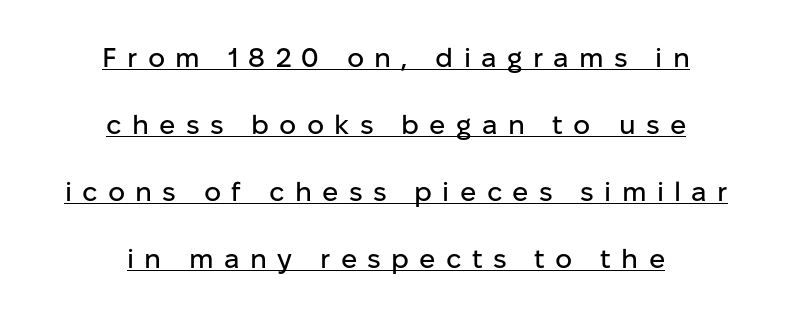
The image shows 27 px text type, upright; set centered, loose line spacing (2.48x), unusually wide letter spacing (+0.38 em), underlined.
